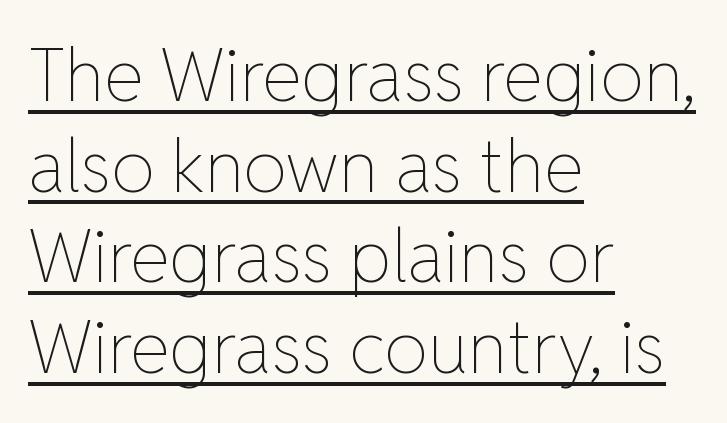
Q: Is the text bold? A: No.
Q: Is the text italic (slanted)? A: No, it is upright.
Q: Is the text underlined? A: Yes.
Q: How is the paragraph aligned? A: Left-aligned.
Q: Is the spacing between letters normal or unusually wide? A: Normal.
Q: Is the spacing between lines tight, normal or loose? A: Normal.
Q: Width (condensed, normal, or wide)? A: Normal.
Q: Stroke contrast? A: Low.
Q: x-height? A: Medium.
Q: Monospaced? A: No.
